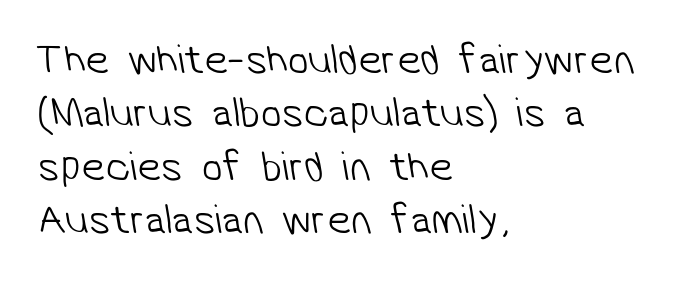
Q: Is the text bold? A: No.
Q: Is the typeface a serif or a sans-serif typeface? A: Sans-serif.
Q: Is the text underlined? A: No.
Q: How is the paragraph aligned? A: Left-aligned.
Q: Is the spacing between letters normal or unusually wide? A: Normal.
Q: Is the spacing between lines tight, normal or loose? A: Normal.
Q: Width (condensed, normal, or wide)? A: Normal.
Q: Stroke contrast? A: Low.
Q: x-height? A: Medium.
Q: Monospaced? A: No.
